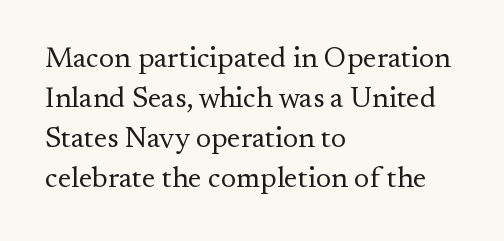
{"serif": "yes", "italic": "no", "bold": "no", "weight": "regular", "width": "normal", "stroke_contrast": "medium", "x_height": "small", "monospaced": "no", "underline": "no", "align": "left", "line_spacing": "normal", "line_spacing_ratio": 1.38, "letter_spacing": "normal", "letter_spacing_em": 0.0, "glyph_px": 29}
